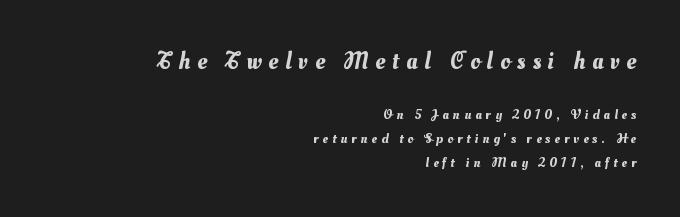
The image shows 24 px text type; set right-aligned, normal line spacing (1.7x), unusually wide letter spacing (+0.29 em), not underlined; the first (top) block is 1.71x larger.
